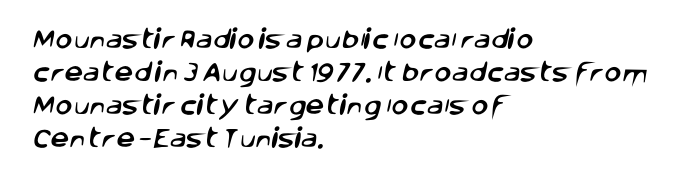
Standard letterfit; no display-style spreading of the glyphs. Unmarked baselines from the first word to the last. Notice how the passage keeps a crisp vertical edge on the left only. Leading: standard.
